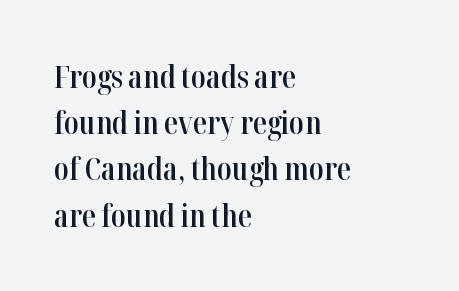
The words here are not underlined. Caption: semibold face, moderately heavy strokes. Unlike italic type, these characters show no tilt at all. To sum up the face: it has serifs. Evenly set lines give the paragraph a standard silhouette. Standard letterfit; no display-style spreading of the glyphs.
